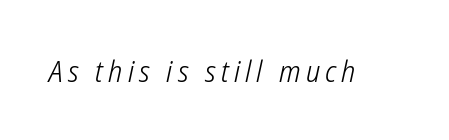
Q: Is the text bold? A: No.
Q: Is the typeface a serif or a sans-serif typeface? A: Sans-serif.
Q: Is the text underlined? A: No.
Q: Width (condensed, normal, or wide)? A: Condensed.
Q: Stroke contrast? A: Low.
Q: x-height? A: Medium.
Q: Monospaced? A: No.
